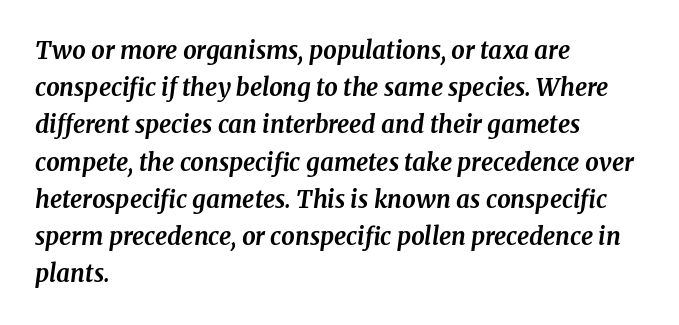
Q: Is the text bold? A: Yes.
Q: Is the text italic (slanted)? A: Yes, it leans right by about 8 degrees.
Q: Is the text underlined? A: No.
Q: How is the paragraph aligned? A: Left-aligned.
Q: Is the spacing between letters normal or unusually wide? A: Normal.
Q: Is the spacing between lines tight, normal or loose? A: Normal.
